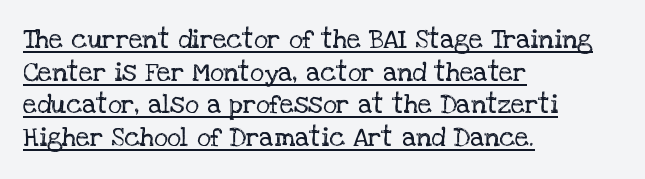
{"italic": "no", "bold": "no", "underline": "yes", "align": "left", "line_spacing_ratio": 1.21, "letter_spacing": "normal", "letter_spacing_em": 0.0, "glyph_px": 27}
